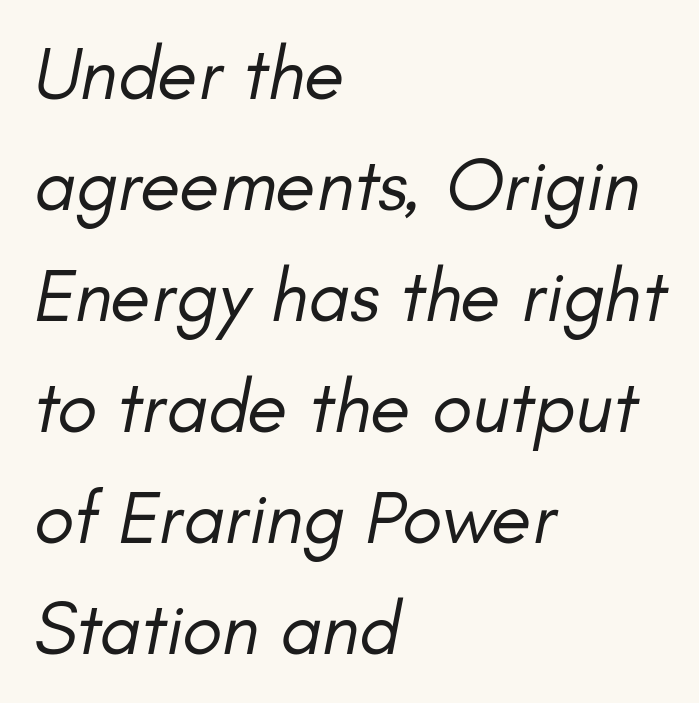
The image shows 74 px regular-weight type, italic (leaning right); set left-aligned, normal line spacing (1.5x), normal letter spacing, not underlined; low stroke contrast and a small x-height.
